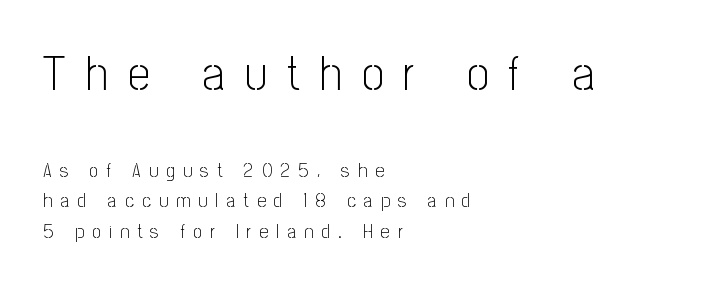
The image shows 49 px light, condensed sans-serif type, upright; set left-aligned, normal line spacing (1.54x), unusually wide letter spacing (+0.41 em), not underlined; the first (top) block is 2.45x larger; low stroke contrast and a medium x-height.
